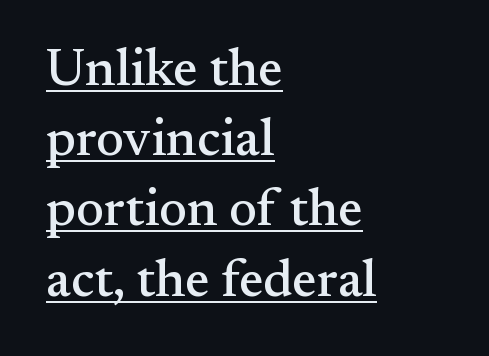
The image shows 52 px serif type, upright; set left-aligned, normal line spacing (1.35x), normal letter spacing, underlined; medium stroke contrast and a small x-height.
